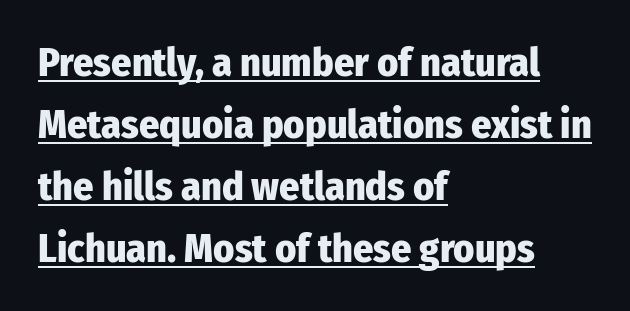
Each new line begins a customary step beneath the previous one. Thick stems and heavy bowls — unmistakably bold. The letters stand upright; this is a roman face. Is there an underline? Yes — a line sits under the letters. The letters advance in unequal steps, a hallmark of proportional type. A student would call this left alignment; a typographer would say flush left, rag right.
